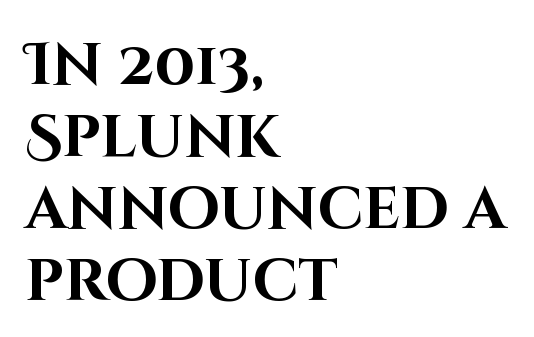
The image shows 59 px bold sans-serif type, upright; set left-aligned, line spacing 1.22x, normal letter spacing, not underlined; high stroke contrast and a large x-height.
